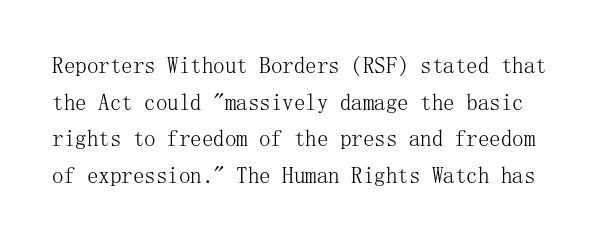
Letters rest on an invisible, unmarked baseline. The letterforms sit at book weight or below. These lines keep a tight, regular rhythm from letter to letter. Honestly, the row spacing looks completely unremarkable.
